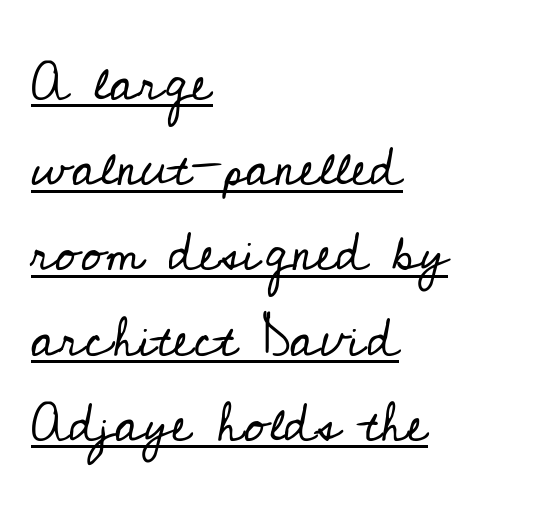
The image shows 55 px regular-weight serif type; set left-aligned, normal line spacing (1.55x), normal letter spacing, underlined; low stroke contrast and a small x-height.
